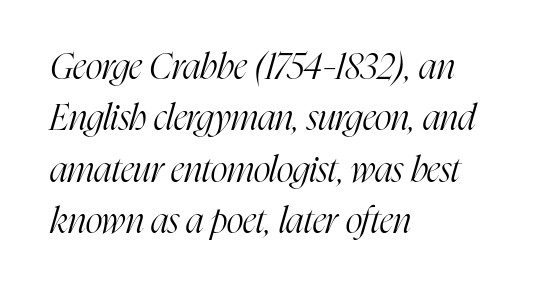
{"serif": "yes", "italic": "yes", "lean": "right", "slant_degrees": 16, "bold": "no", "weight": "light", "width": "condensed", "stroke_contrast": "high", "x_height": "medium", "monospaced": "no", "underline": "no", "align": "left", "line_spacing": "normal", "line_spacing_ratio": 1.43, "letter_spacing": "normal", "letter_spacing_em": 0.0, "glyph_px": 36}
